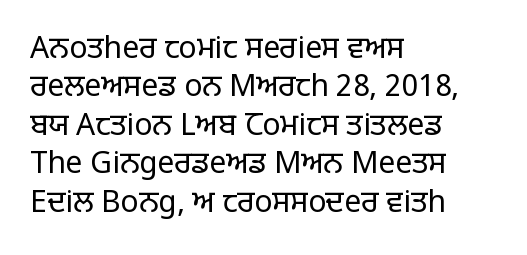
{"serif": "no", "italic": "no", "bold": "no", "weight": "regular", "width": "normal", "stroke_contrast": "low", "x_height": "large", "monospaced": "no", "underline": "no", "align": "left", "line_spacing": "normal", "line_spacing_ratio": 1.28, "letter_spacing": "normal", "letter_spacing_em": 0.0, "glyph_px": 30}
